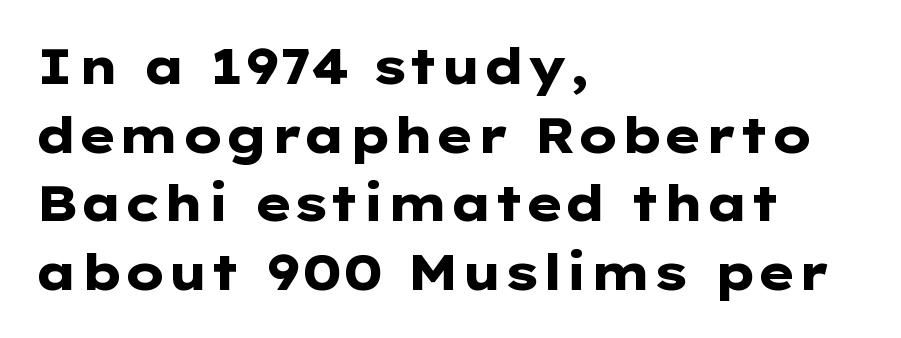
{"serif": "no", "italic": "no", "bold": "yes", "weight": "heavy", "width": "wide", "stroke_contrast": "low", "x_height": "medium", "monospaced": "no", "underline": "no", "align": "left", "line_spacing": "normal", "line_spacing_ratio": 1.4, "letter_spacing": "normal", "letter_spacing_em": 0.0, "glyph_px": 49}
